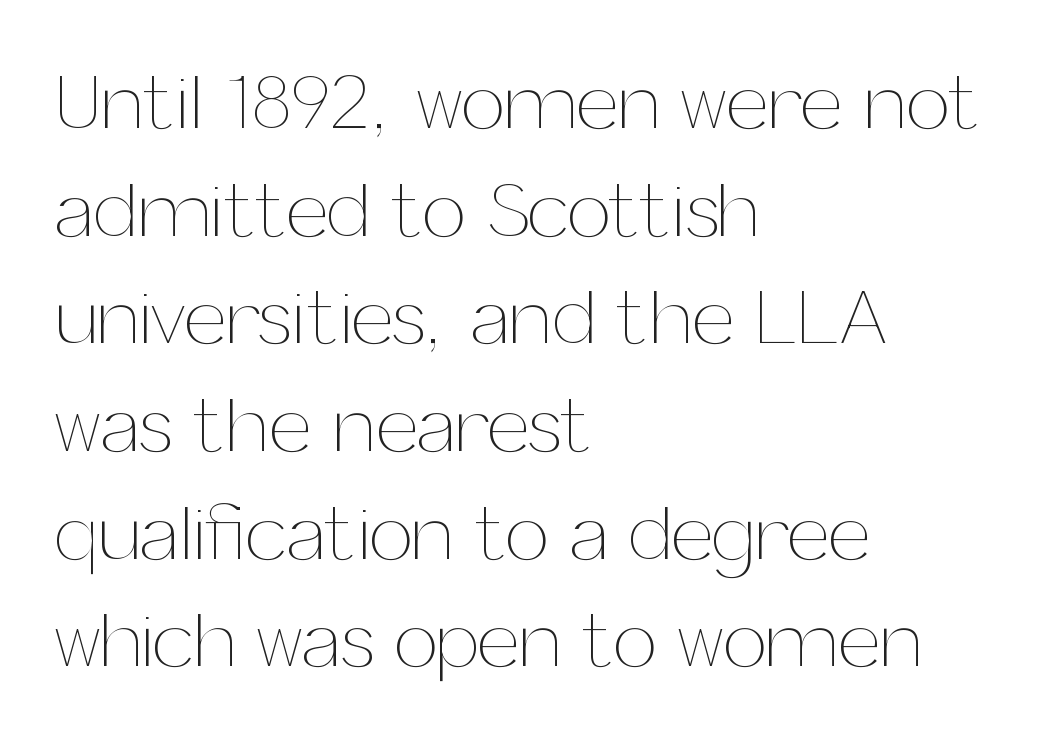
The image shows 78 px thin type, upright; set left-aligned, normal line spacing (1.38x), normal letter spacing, not underlined; medium stroke contrast and a medium x-height.
